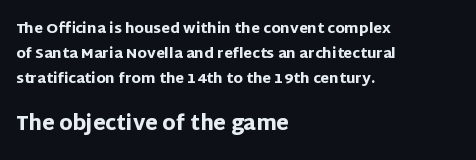
The image shows 20 px bold type, upright; set left-aligned, line spacing 1.78x, normal letter spacing, not underlined; the second (bottom) block is 1.43x larger.
